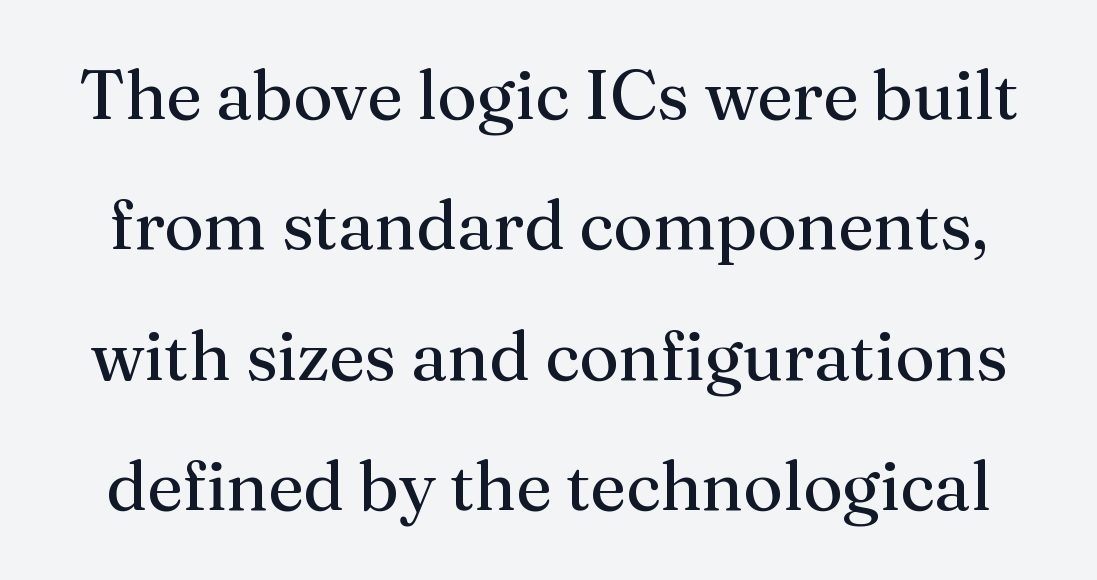
Q: Is the text bold? A: No.
Q: Is the text italic (slanted)? A: No, it is upright.
Q: Is the typeface a serif or a sans-serif typeface? A: Serif.
Q: Is the text underlined? A: No.
Q: Is the spacing between letters normal or unusually wide? A: Normal.
Q: Width (condensed, normal, or wide)? A: Normal.
Q: Stroke contrast? A: Medium.
Q: x-height? A: Medium.
Q: Monospaced? A: No.
